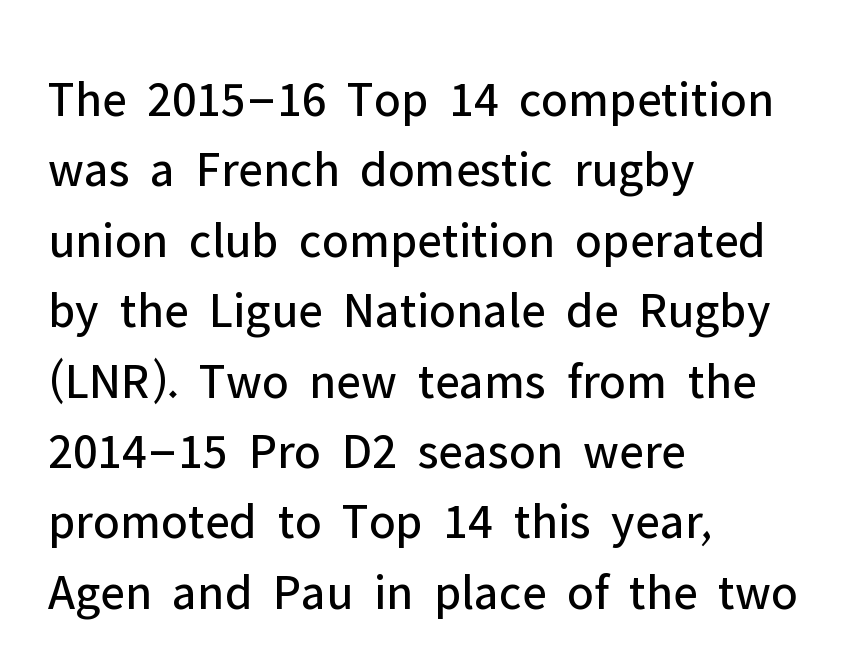
Q: Is the text bold? A: No.
Q: Is the text italic (slanted)? A: No, it is upright.
Q: Is the typeface a serif or a sans-serif typeface? A: Sans-serif.
Q: Is the text underlined? A: No.
Q: How is the paragraph aligned? A: Left-aligned.
Q: Is the spacing between letters normal or unusually wide? A: Normal.
Q: Is the spacing between lines tight, normal or loose? A: Normal.
Q: Width (condensed, normal, or wide)? A: Normal.
Q: Stroke contrast? A: Low.
Q: x-height? A: Medium.
Q: Monospaced? A: No.
